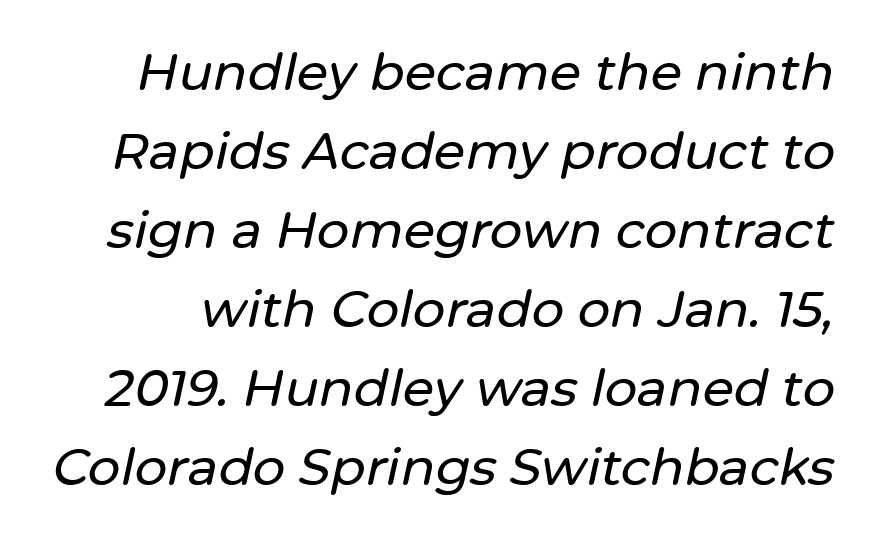
Interline gaps are of average width in this sample. Compared with ordinary roman type, these characters are visibly tilted. Is this a fixed-width face? No — the glyphs have proportional, varying widths. The glyphs are unaccompanied by any horizontal stroke below them.
